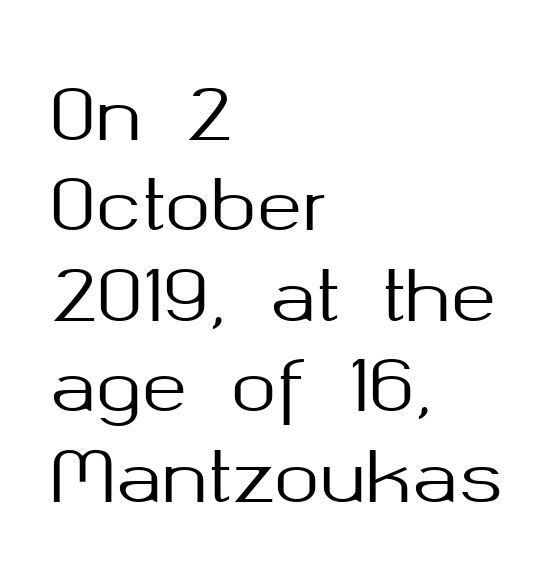
{"serif": "no", "italic": "no", "width": "normal", "stroke_contrast": "medium", "x_height": "medium", "monospaced": "no", "underline": "no", "align": "left", "line_spacing": "normal", "line_spacing_ratio": 1.31, "letter_spacing": "normal", "letter_spacing_em": 0.0, "glyph_px": 69}
